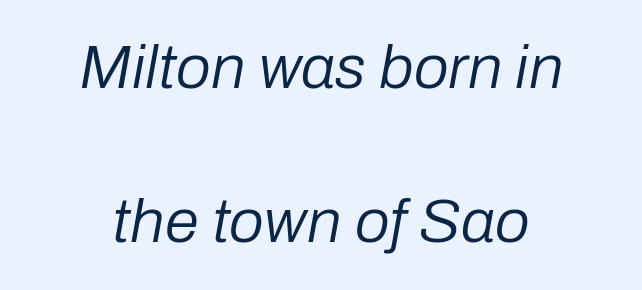
The tracking reads as untouched default to a designer's eye. The passage shown stacks its lines with a broad gap. Stroke thickness stays within the range of a standard reading face or lighter. Any mark beneath the type? The region is blank. An italicized treatment has been applied to the whole sample. Is this a fixed-width face? No — the glyphs have proportional, varying widths.
